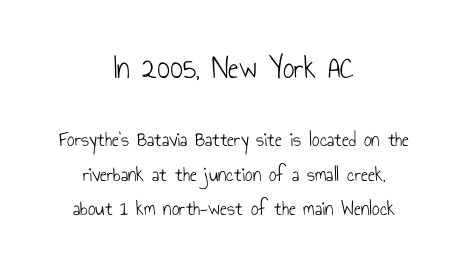
Posture: straight, roman, zero tilt. Leftover space on each line is divided equally before and after the words. The passage shown is typeset with a sans-serif family. Descender tails drop into unmarked territory. Caption: upper text group enlarged, lower text group reduced. These glyphs show unthickened strokes, regular width or finer.
